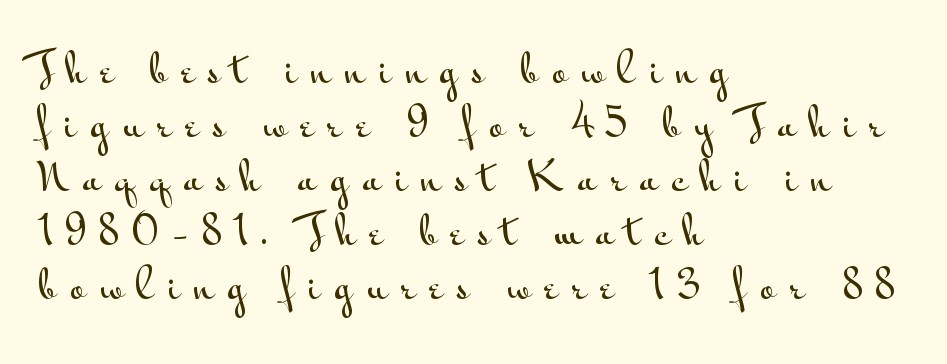
The image shows 40 px wide sans-serif type; set left-aligned, normal line spacing (1.35x), unusually wide letter spacing (+0.35 em), not underlined; medium stroke contrast and a small x-height.
